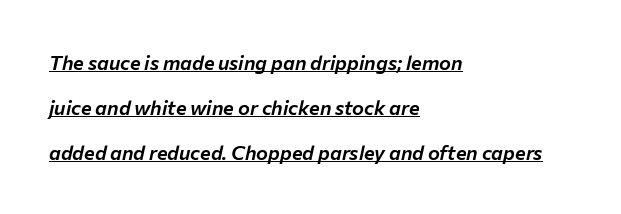
{"italic": "yes", "lean": "right", "slant_degrees": 12, "underline": "yes", "align": "left", "line_spacing": "loose", "line_spacing_ratio": 2.25, "letter_spacing": "normal", "letter_spacing_em": 0.0, "glyph_px": 20}
